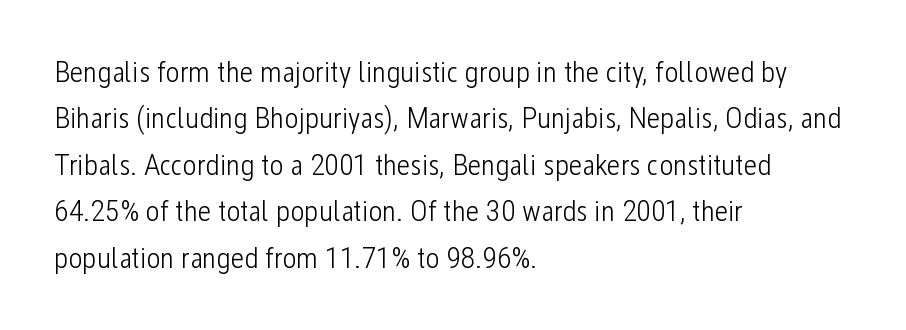
The face used here is proportionally spaced, like ordinary book or web type. What's the leading like? Ordinary, nothing unusual. This rendering employs a face without finishing strokes, i.e., a sans-serif. Italic? Not at all — the glyphs are vertical.
